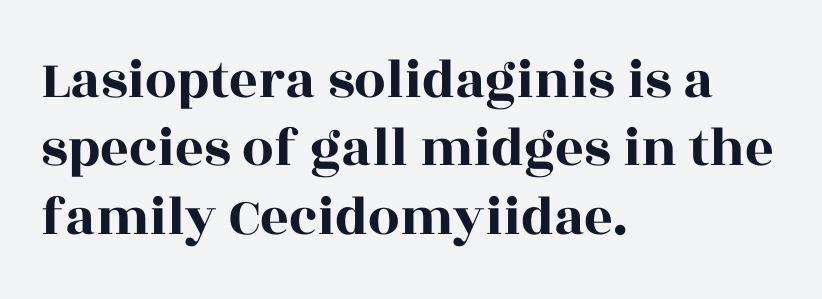
The image shows 56 px wide serif type, upright; set left-aligned, line spacing 1.22x, normal letter spacing, not underlined; a large x-height.
